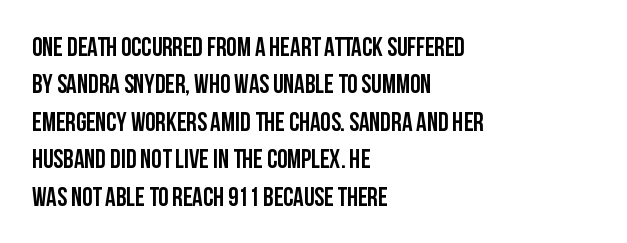
A typesetter would call this zero additional tracking. The string is rendered with underlining switched off. Reading down the block, your eye returns to a fixed left position each line. The lines sit at an ordinary, default distance from one another.
